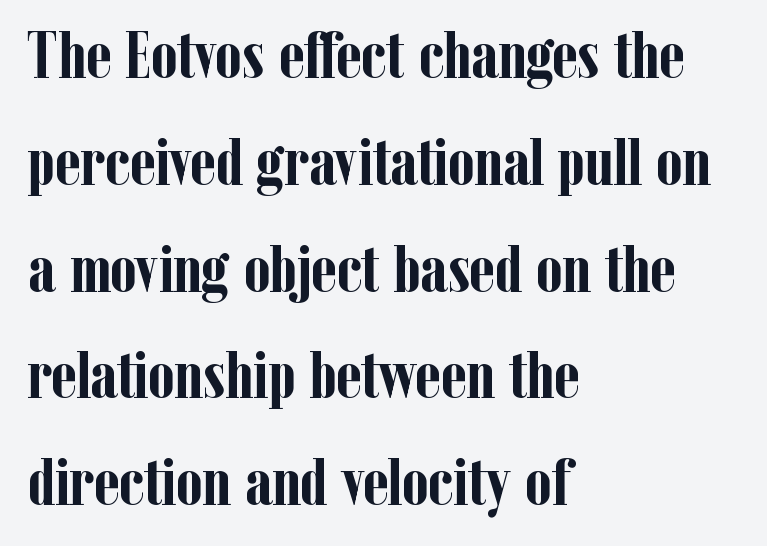
Q: Is the text bold? A: Yes.
Q: Is the text italic (slanted)? A: No, it is upright.
Q: Is the typeface a serif or a sans-serif typeface? A: Serif.
Q: Is the text underlined? A: No.
Q: How is the paragraph aligned? A: Left-aligned.
Q: Is the spacing between letters normal or unusually wide? A: Normal.
Q: Is the spacing between lines tight, normal or loose? A: Normal.
Q: Width (condensed, normal, or wide)? A: Condensed.
Q: Stroke contrast? A: Low.
Q: x-height? A: Medium.
Q: Monospaced? A: No.
